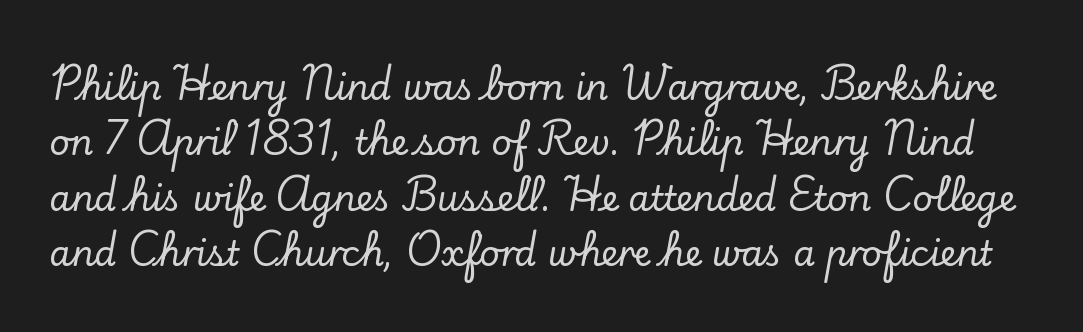
Q: Is the text italic (slanted)? A: Yes.
Q: Is the typeface a serif or a sans-serif typeface? A: Serif.
Q: Is the text underlined? A: No.
Q: Is the spacing between letters normal or unusually wide? A: Normal.
Q: Is the spacing between lines tight, normal or loose? A: Normal.
Q: Width (condensed, normal, or wide)? A: Normal.
Q: Stroke contrast? A: Low.
Q: x-height? A: Small.
Q: Monospaced? A: No.
